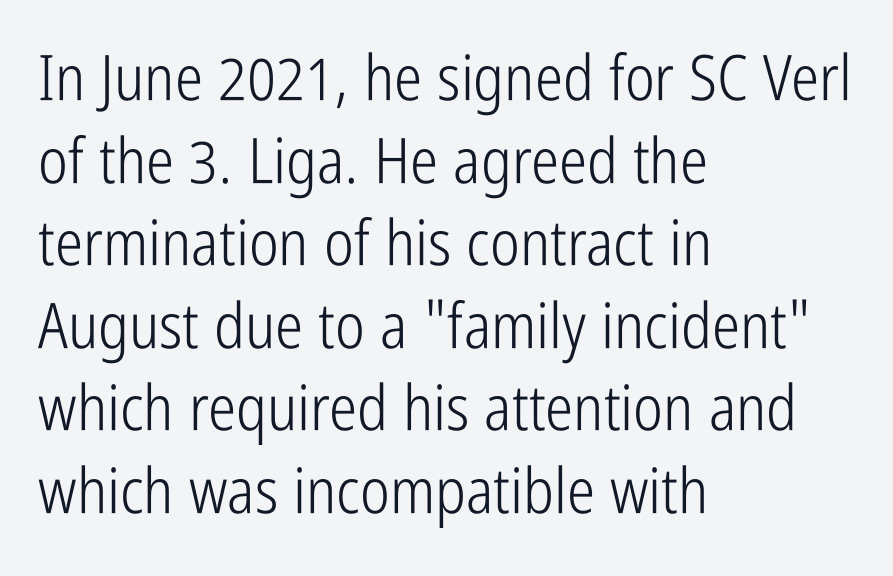
Q: Is the text bold? A: No.
Q: Is the text italic (slanted)? A: No, it is upright.
Q: Is the typeface a serif or a sans-serif typeface? A: Sans-serif.
Q: Is the text underlined? A: No.
Q: How is the paragraph aligned? A: Left-aligned.
Q: Is the spacing between letters normal or unusually wide? A: Normal.
Q: Is the spacing between lines tight, normal or loose? A: Normal.
Q: Width (condensed, normal, or wide)? A: Condensed.
Q: Stroke contrast? A: Low.
Q: x-height? A: Medium.
Q: Monospaced? A: No.
